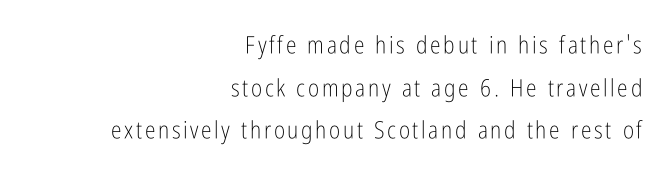
{"italic": "no", "bold": "no", "underline": "no", "align": "right", "line_spacing_ratio": 1.78, "glyph_px": 24}
